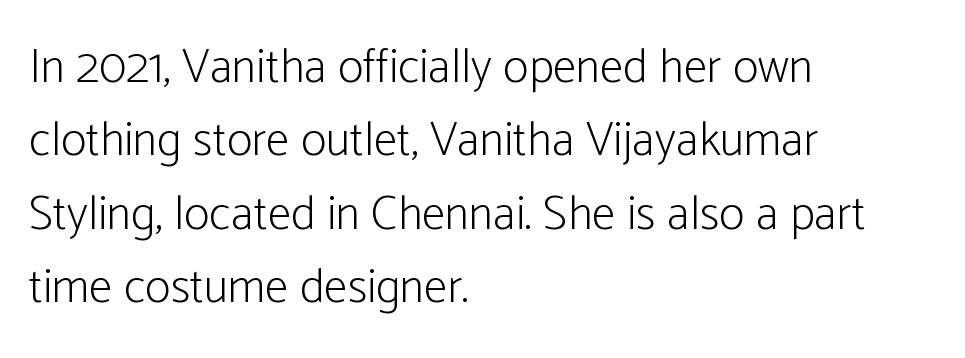
Q: Is the text bold? A: No.
Q: Is the text italic (slanted)? A: No, it is upright.
Q: Is the typeface a serif or a sans-serif typeface? A: Sans-serif.
Q: Is the text underlined? A: No.
Q: How is the paragraph aligned? A: Left-aligned.
Q: Is the spacing between letters normal or unusually wide? A: Normal.
Q: Is the spacing between lines tight, normal or loose? A: Normal.
Q: Width (condensed, normal, or wide)? A: Condensed.
Q: Stroke contrast? A: Low.
Q: x-height? A: Medium.
Q: Monospaced? A: No.
